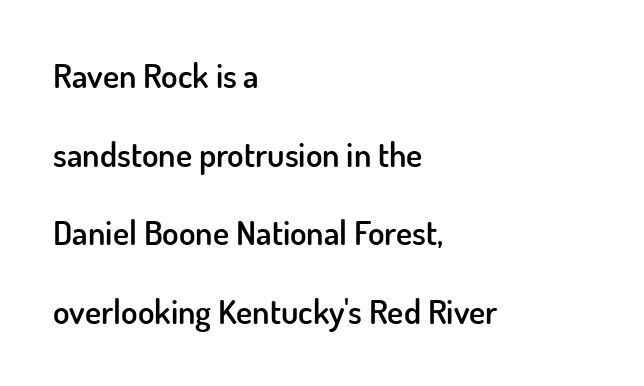
{"serif": "no", "italic": "no", "bold": "semi", "weight": "semibold", "width": "normal", "stroke_contrast": "low", "x_height": "small", "monospaced": "no", "underline": "no", "align": "left", "line_spacing": "loose", "line_spacing_ratio": 2.31, "letter_spacing": "normal", "letter_spacing_em": 0.0, "glyph_px": 34}
